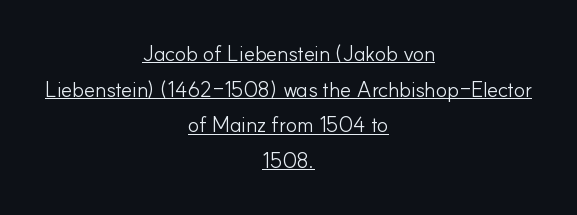
Q: Is the text bold? A: No.
Q: Is the text italic (slanted)? A: No, it is upright.
Q: Is the text underlined? A: Yes.
Q: How is the paragraph aligned? A: Centered.
Q: Is the spacing between letters normal or unusually wide? A: Normal.
Q: Is the spacing between lines tight, normal or loose? A: Normal.
